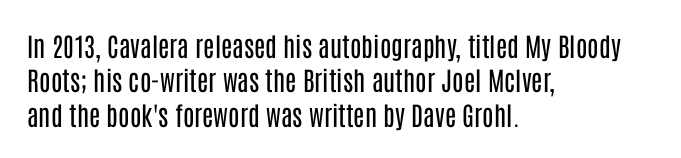
Q: Is the text bold? A: No.
Q: Is the text italic (slanted)? A: No, it is upright.
Q: Is the text underlined? A: No.
Q: How is the paragraph aligned? A: Left-aligned.
Q: Is the spacing between letters normal or unusually wide? A: Normal.
Q: Is the spacing between lines tight, normal or loose? A: Normal.
